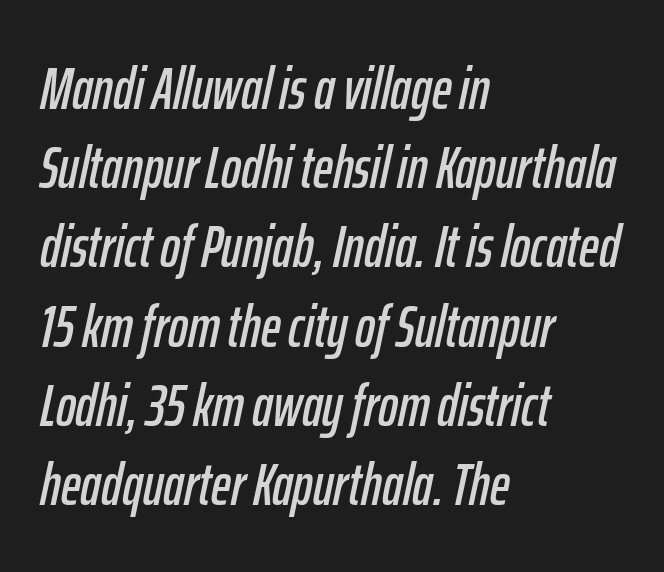
The image shows 60 px condensed type, italic (leaning right); set left-aligned, normal line spacing (1.32x), normal letter spacing, not underlined; low stroke contrast and a medium x-height.
